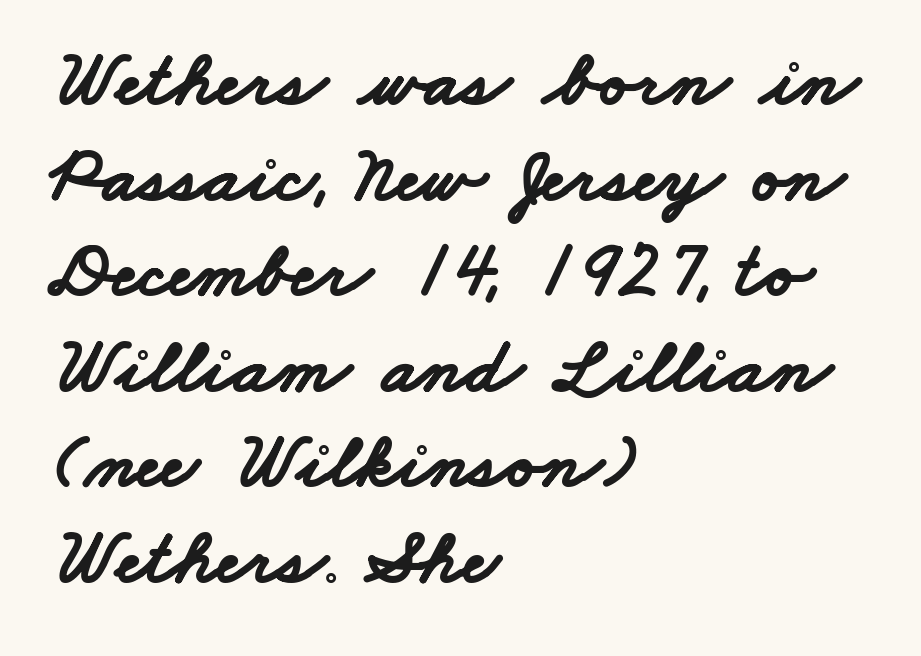
Q: Is the text bold? A: Yes.
Q: Is the typeface a serif or a sans-serif typeface? A: Sans-serif.
Q: Is the text underlined? A: No.
Q: How is the paragraph aligned? A: Left-aligned.
Q: Is the spacing between letters normal or unusually wide? A: Normal.
Q: Width (condensed, normal, or wide)? A: Wide.
Q: Stroke contrast? A: Low.
Q: x-height? A: Small.
Q: Monospaced? A: No.
